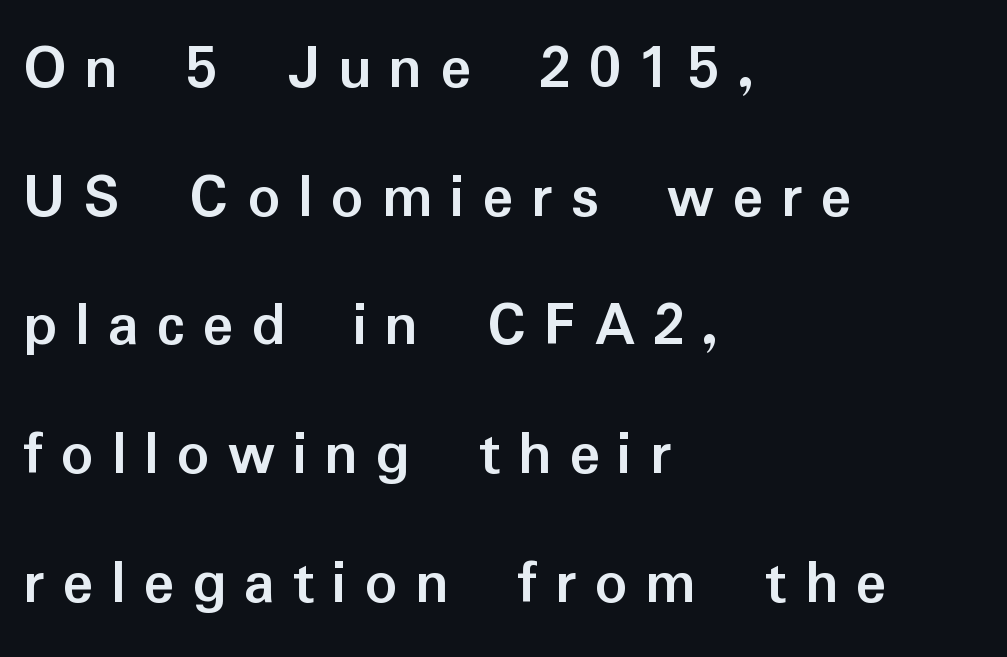
{"serif": "no", "italic": "no", "bold": "yes", "weight": "semibold", "width": "normal", "stroke_contrast": "low", "x_height": "medium", "monospaced": "no", "underline": "no", "align": "left", "line_spacing": "loose", "line_spacing_ratio": 2.01, "letter_spacing": "wide", "letter_spacing_em": 0.28, "glyph_px": 64}
